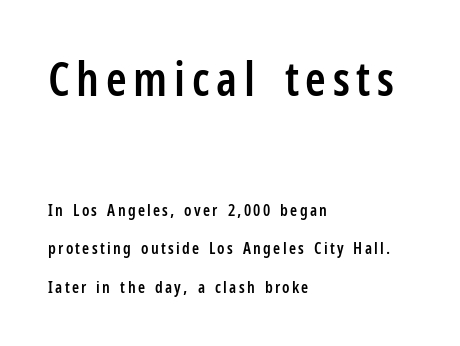
The image shows 47 px semibold, condensed sans-serif type, upright; set left-aligned, loose line spacing (2.41x), not underlined; the first (top) block is 2.94x larger; low stroke contrast and a medium x-height.
